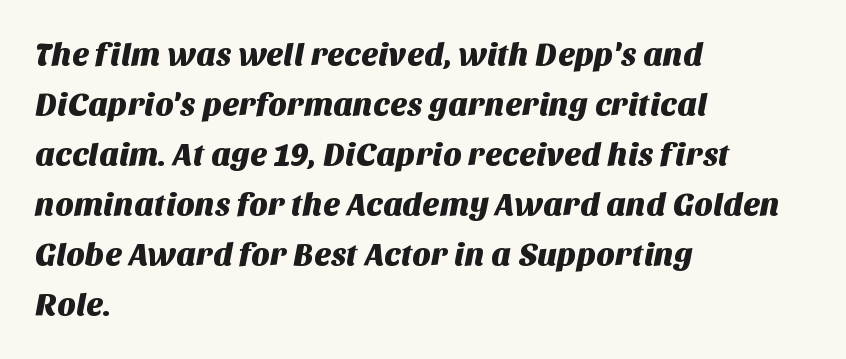
{"serif": "no", "width": "normal", "stroke_contrast": "medium", "x_height": "large", "monospaced": "no", "underline": "no", "align": "left", "line_spacing": "normal", "line_spacing_ratio": 1.56, "letter_spacing": "normal", "letter_spacing_em": 0.0, "glyph_px": 32}
